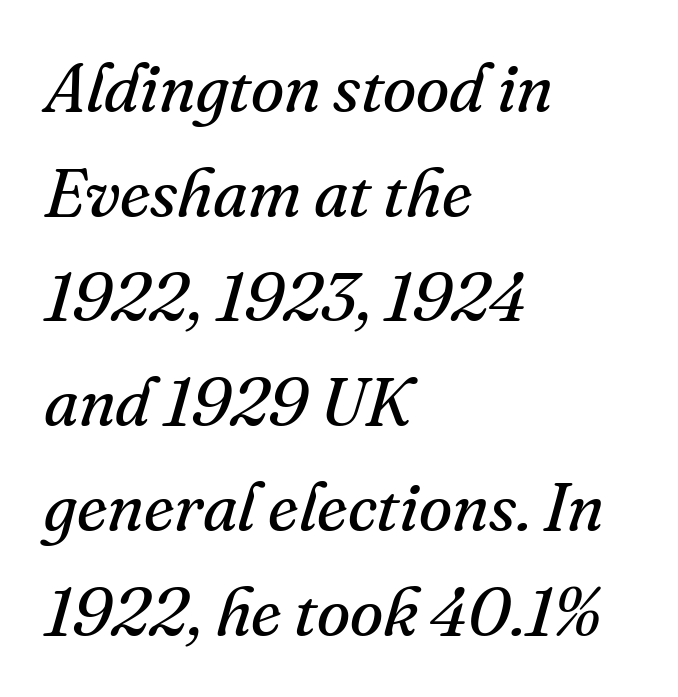
Q: Is the text bold? A: No.
Q: Is the text italic (slanted)? A: Yes, it leans right by about 16 degrees.
Q: Is the typeface a serif or a sans-serif typeface? A: Serif.
Q: Is the text underlined? A: No.
Q: How is the paragraph aligned? A: Left-aligned.
Q: Is the spacing between letters normal or unusually wide? A: Normal.
Q: Is the spacing between lines tight, normal or loose? A: Normal.
Q: Width (condensed, normal, or wide)? A: Normal.
Q: Stroke contrast? A: Medium.
Q: x-height? A: Small.
Q: Monospaced? A: No.
